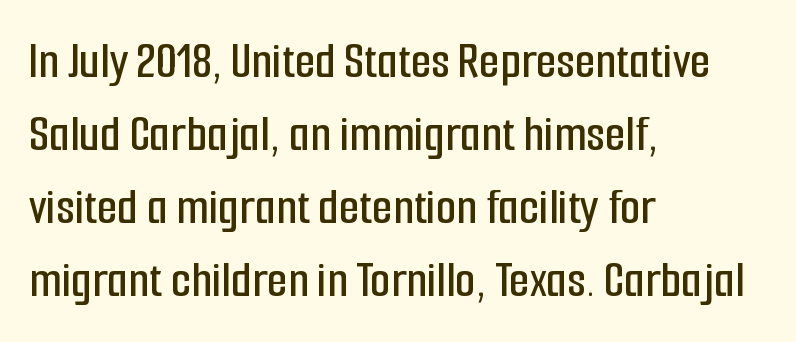
Nope, not italic — everything's standing straight. Is there much room between lines? A standard amount, neither cramped nor airy. Each line starts at the same left margin while the right side varies. The foot of each line stays bare and open. Look at the tracking — it's just the regular setting, nothing added. The letters advance in unequal steps, a hallmark of proportional type.
